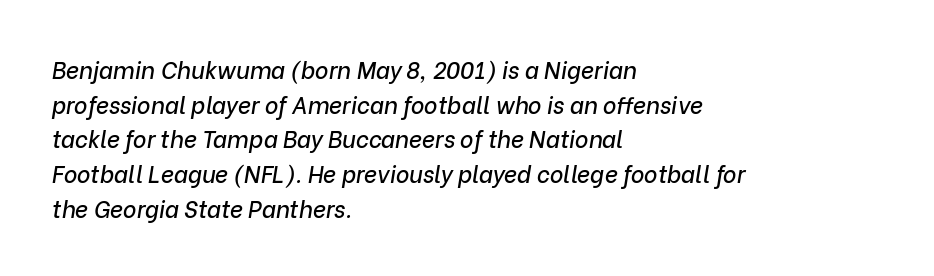
{"italic": "yes", "lean": "right", "slant_degrees": 9, "underline": "no", "align": "left", "line_spacing": "normal", "line_spacing_ratio": 1.51, "letter_spacing": "normal", "letter_spacing_em": 0.0, "glyph_px": 23}
